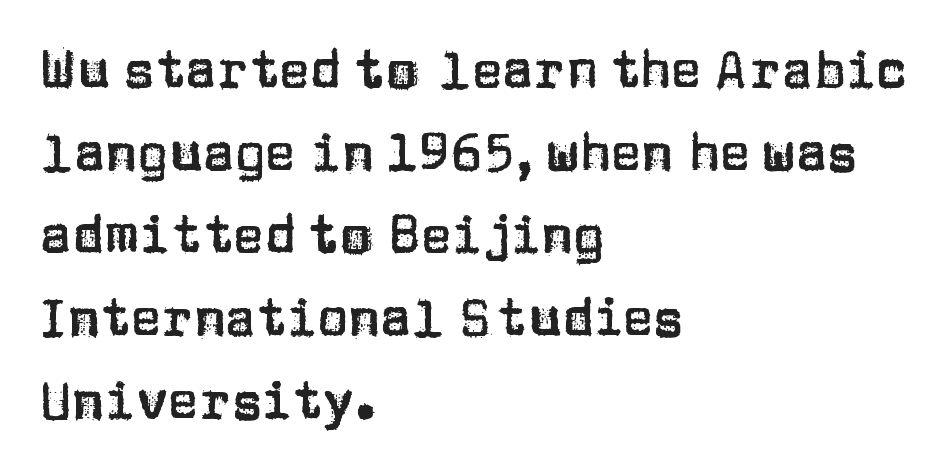
The image shows 52 px sans-serif type, upright; set left-aligned, normal line spacing (1.59x), normal letter spacing, not underlined; low stroke contrast and a large x-height.
